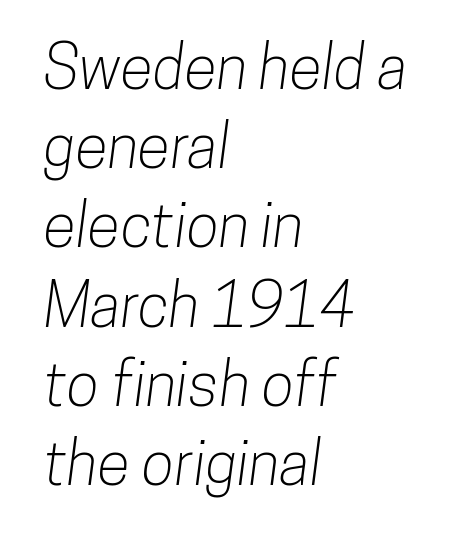
A bare baseline throughout the passage. Proportional: the letters do not fall into vertical columns. Short and long lines alike share a common starting point at left. One glance says typical: line gaps are just what's usual. Default kerning and tracking; the words read as compact shapes. You can tell from the bare stems that sans-serif type was used.
